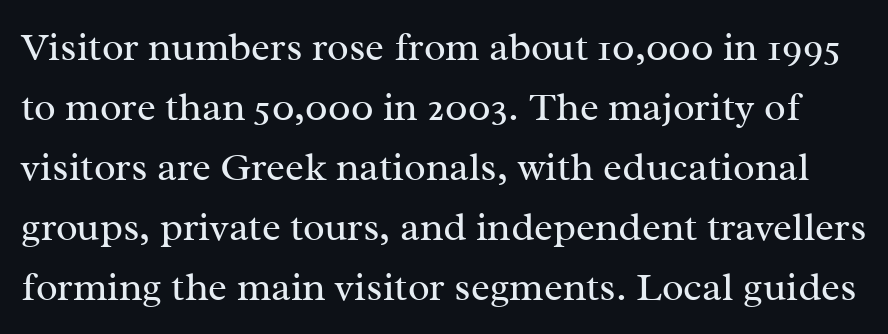
{"serif": "yes", "italic": "no", "bold": "no", "weight": "regular", "width": "normal", "stroke_contrast": "medium", "x_height": "medium", "monospaced": "no", "underline": "no", "line_spacing": "normal", "line_spacing_ratio": 1.5, "letter_spacing": "normal", "letter_spacing_em": 0.0, "glyph_px": 40}
